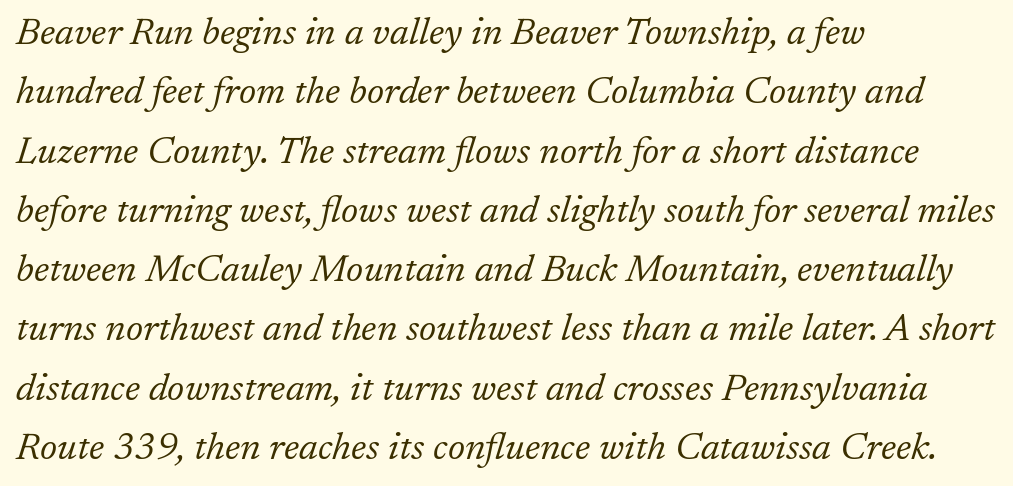
The image shows 38 px light serif type, italic (leaning right); set left-aligned, normal line spacing (1.56x), normal letter spacing, not underlined; low stroke contrast and a medium x-height.
